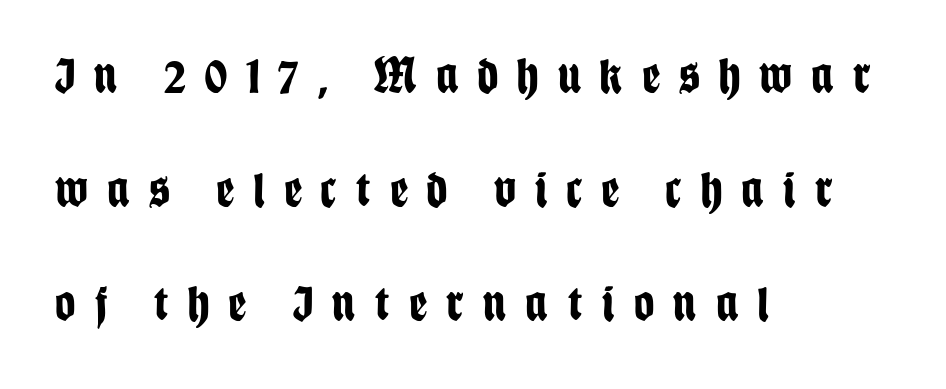
{"serif": "no", "italic": "no", "bold": "yes", "weight": "bold", "width": "condensed", "stroke_contrast": "low", "x_height": "large", "monospaced": "no", "underline": "no", "align": "left", "line_spacing": "loose", "line_spacing_ratio": 2.28, "letter_spacing": "wide", "letter_spacing_em": 0.39, "glyph_px": 50}
